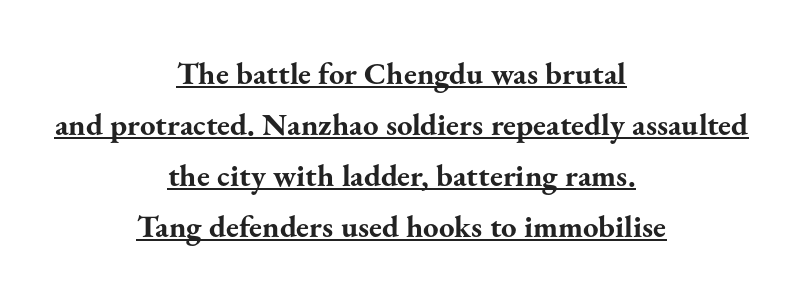
{"serif": "yes", "italic": "no", "bold": "yes", "weight": "bold", "width": "normal", "stroke_contrast": "medium", "x_height": "small", "monospaced": "no", "underline": "yes", "align": "center", "line_spacing": "normal", "line_spacing_ratio": 1.64, "letter_spacing": "normal", "letter_spacing_em": 0.0, "glyph_px": 31}
